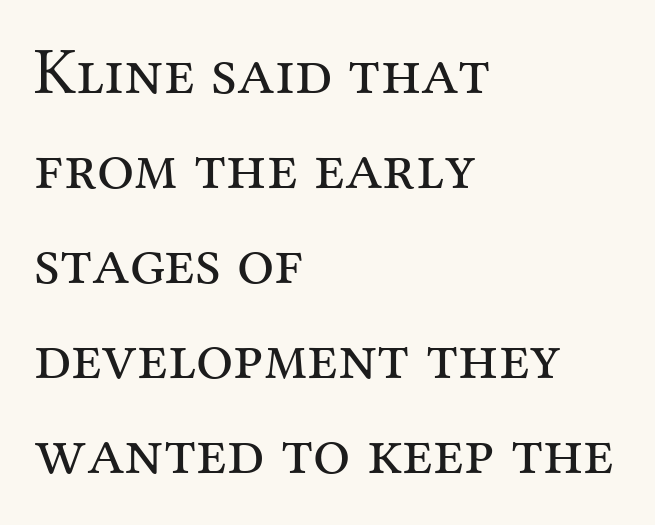
The image shows 66 px regular-weight serif type, upright; set left-aligned, normal line spacing (1.44x), normal letter spacing, not underlined; medium stroke contrast and a medium x-height.
